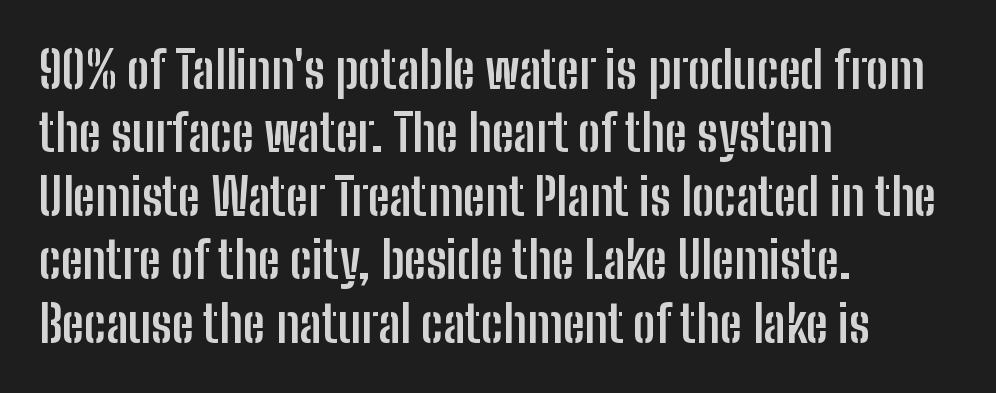
Q: Is the text bold? A: Yes.
Q: Is the text italic (slanted)? A: No, it is upright.
Q: Is the typeface a serif or a sans-serif typeface? A: Sans-serif.
Q: Is the text underlined? A: No.
Q: How is the paragraph aligned? A: Left-aligned.
Q: Is the spacing between letters normal or unusually wide? A: Normal.
Q: Is the spacing between lines tight, normal or loose? A: Normal.
Q: Width (condensed, normal, or wide)? A: Condensed.
Q: Stroke contrast? A: Low.
Q: x-height? A: Medium.
Q: Monospaced? A: No.
